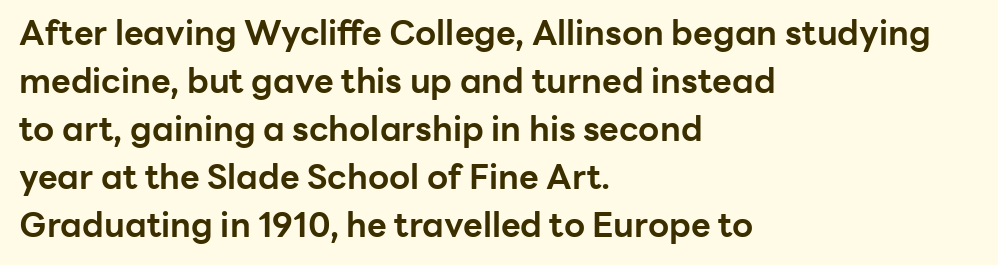
Every row of glyphs begins at an identical x-position on the left. The tracking reads as untouched default to a designer's eye. The designer left line spacing at the default. Anything drawn beneath the words? Only blank space. Type style note: lacks serifs.
